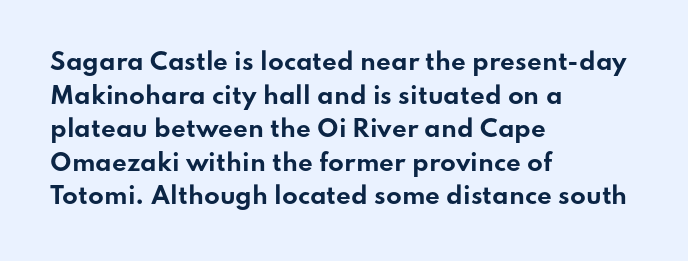
Each line starts at the same left margin while the right side varies. One glance says typical: line gaps are just what's usual. Nope, not italic — everything's standing straight. Plenty of ink on the page — the face is bold.
